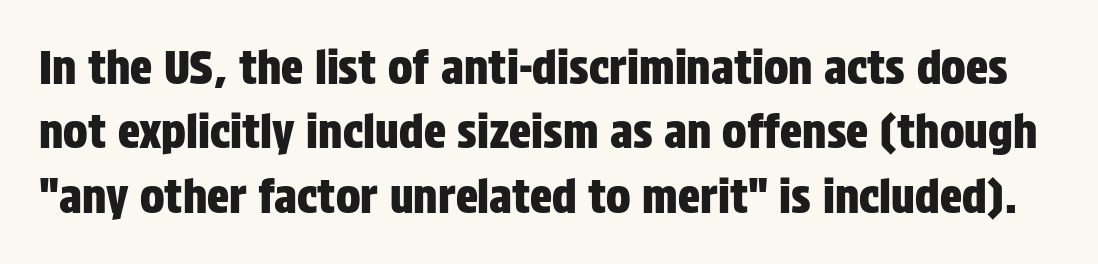
{"serif": "no", "italic": "no", "width": "condensed", "stroke_contrast": "low", "x_height": "large", "monospaced": "no", "underline": "no", "line_spacing": "normal", "line_spacing_ratio": 1.4, "letter_spacing": "normal", "letter_spacing_em": 0.0, "glyph_px": 46}
